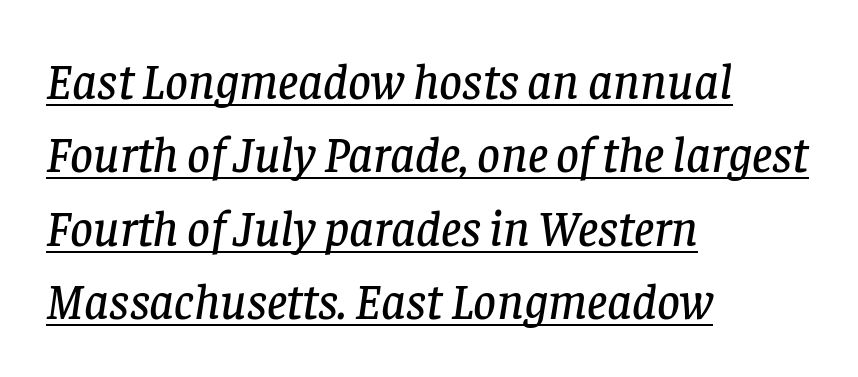
Q: Is the text italic (slanted)? A: Yes, it leans right by about 8 degrees.
Q: Is the typeface a serif or a sans-serif typeface? A: Serif.
Q: Is the text underlined? A: Yes.
Q: How is the paragraph aligned? A: Left-aligned.
Q: Is the spacing between letters normal or unusually wide? A: Normal.
Q: Is the spacing between lines tight, normal or loose? A: Normal.
Q: Width (condensed, normal, or wide)? A: Normal.
Q: Stroke contrast? A: Low.
Q: x-height? A: Large.
Q: Monospaced? A: No.
